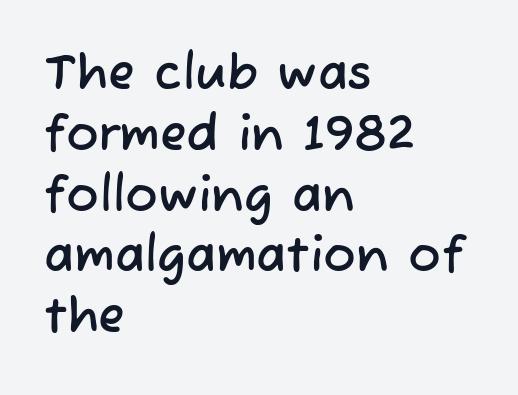
This sample has the flowing, uneven cadence of proportional lettering. A student would call this left alignment; a typographer would say flush left, rag right. The space beneath each line is pristine and unruled. The line texture is even and compact thanks to regular tracking.
